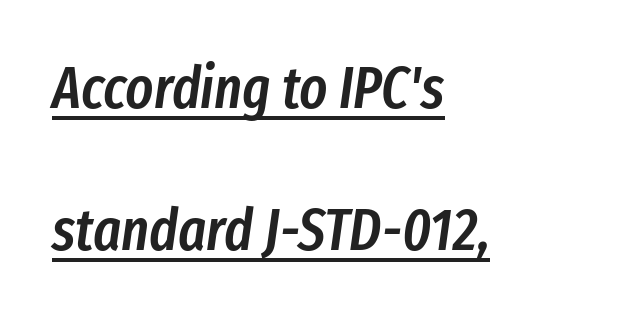
The letters are semibold — heavier than regular but short of a full bold. Summary of vertical rhythm: relaxed, with wide interline spacing. The face used here is rendered with its standard letterfit. These lines were composed using italics. All the whitespace from short lines collects on the right. Emphasis is given by a line drawn under the lettering.
